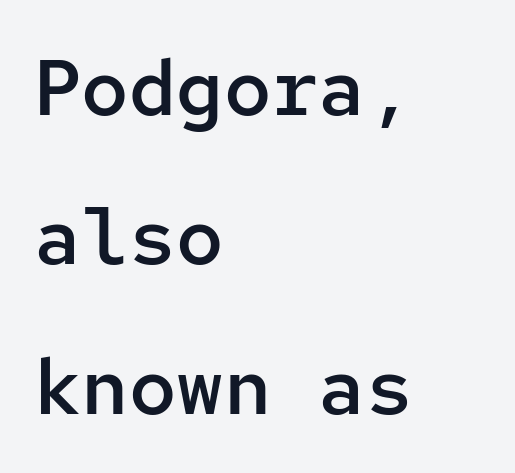
Q: Is the text bold? A: Semi-bold.
Q: Is the text italic (slanted)? A: No, it is upright.
Q: Is the typeface a serif or a sans-serif typeface? A: Sans-serif.
Q: Is the text underlined? A: No.
Q: How is the paragraph aligned? A: Left-aligned.
Q: Is the spacing between letters normal or unusually wide? A: Normal.
Q: Width (condensed, normal, or wide)? A: Normal.
Q: Stroke contrast? A: Low.
Q: x-height? A: Medium.
Q: Monospaced? A: Yes.
